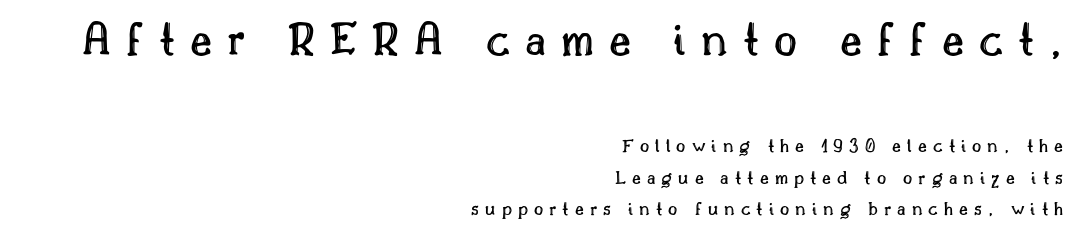
Each line ends at the same right margin while the left side varies. The axis of the letterforms is exactly vertical. The letters in the upper block stand taller than those in the block below. This sample has the flowing, uneven cadence of proportional lettering. The block of text has a typical density, with ordinary space between rows.
